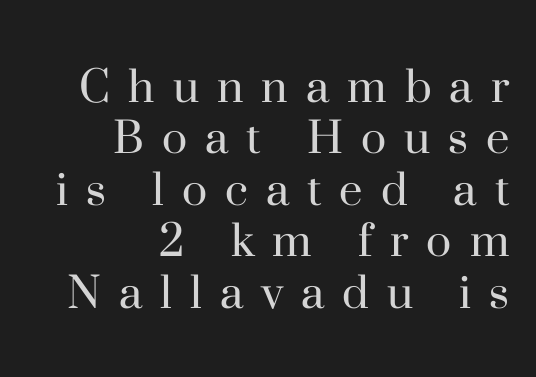
Q: Is the text bold? A: No.
Q: Is the text italic (slanted)? A: No, it is upright.
Q: Is the typeface a serif or a sans-serif typeface? A: Serif.
Q: Is the text underlined? A: No.
Q: How is the paragraph aligned? A: Right-aligned.
Q: Is the spacing between letters normal or unusually wide? A: Unusually wide.
Q: Is the spacing between lines tight, normal or loose? A: Tight.
Q: Width (condensed, normal, or wide)? A: Normal.
Q: Stroke contrast? A: High.
Q: x-height? A: Small.
Q: Monospaced? A: No.
